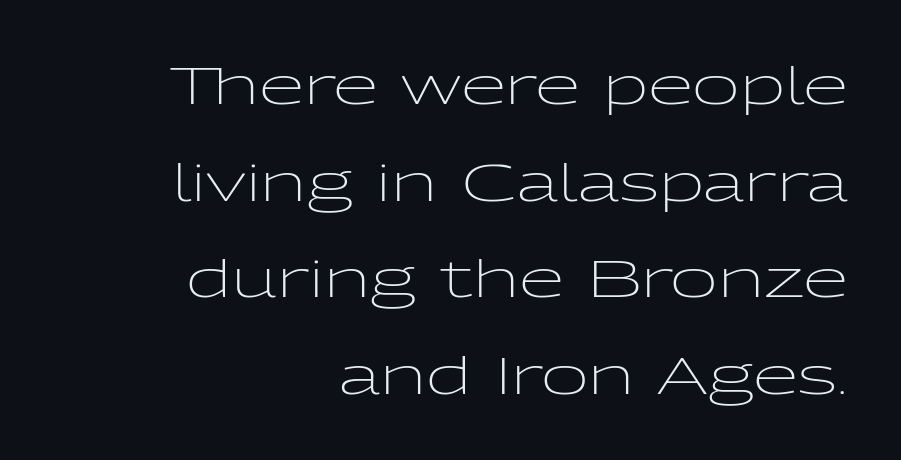
The words here are not underlined. In CSS terms this would be text-align: right. Is this a heavy cut? Hardly; it is regular or lighter. Vertical strokes here are truly vertical.
